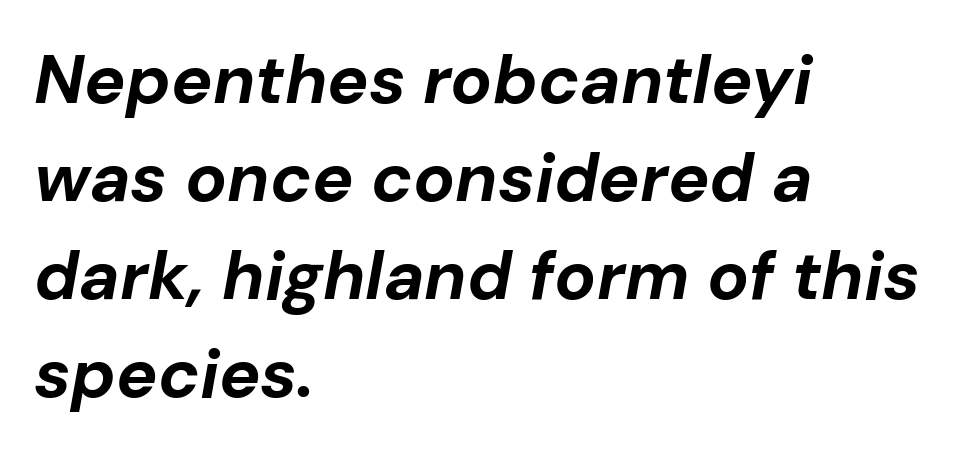
Q: Is the text bold? A: Yes.
Q: Is the text italic (slanted)? A: Yes, it leans right by about 10 degrees.
Q: Is the text underlined? A: No.
Q: How is the paragraph aligned? A: Left-aligned.
Q: Is the spacing between letters normal or unusually wide? A: Normal.
Q: Is the spacing between lines tight, normal or loose? A: Normal.
Q: Width (condensed, normal, or wide)? A: Normal.
Q: Stroke contrast? A: Low.
Q: x-height? A: Medium.
Q: Monospaced? A: No.
